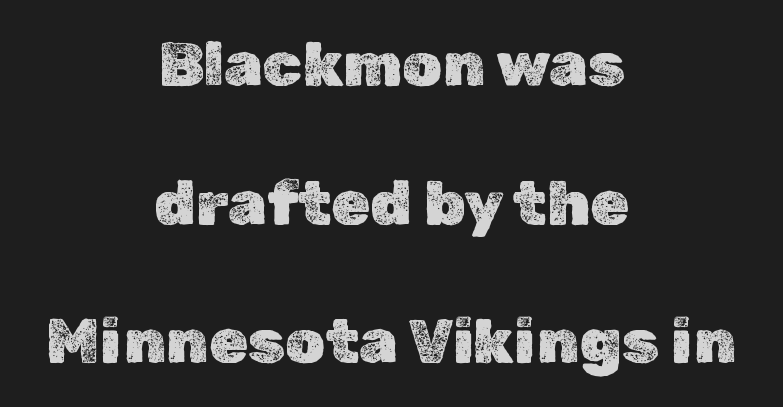
Q: Is the text italic (slanted)? A: No, it is upright.
Q: Is the text underlined? A: No.
Q: How is the paragraph aligned? A: Centered.
Q: Is the spacing between letters normal or unusually wide? A: Normal.
Q: Is the spacing between lines tight, normal or loose? A: Loose.
Q: Width (condensed, normal, or wide)? A: Normal.
Q: x-height? A: Medium.
Q: Monospaced? A: No.
